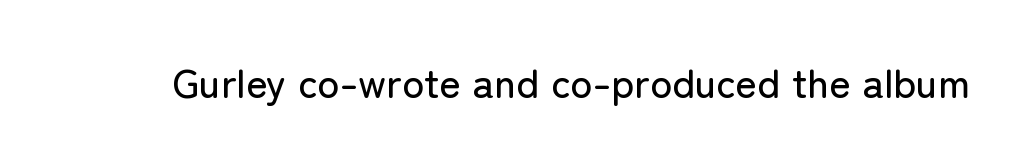
{"serif": "no", "italic": "no", "width": "normal", "stroke_contrast": "low", "x_height": "medium", "monospaced": "no", "underline": "no", "letter_spacing": "normal", "letter_spacing_em": 0.0, "glyph_px": 41}
